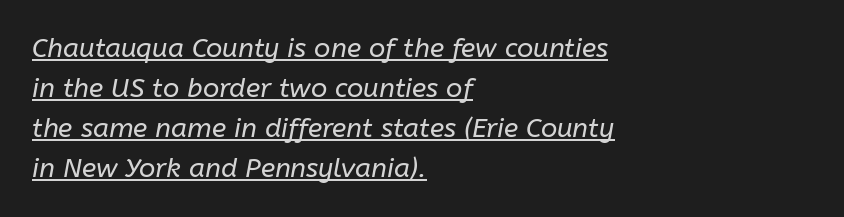
{"italic": "yes", "lean": "right", "slant_degrees": 10, "bold": "no", "underline": "yes", "align": "left", "line_spacing": "normal", "line_spacing_ratio": 1.48, "letter_spacing": "normal", "letter_spacing_em": 0.0, "glyph_px": 27}
